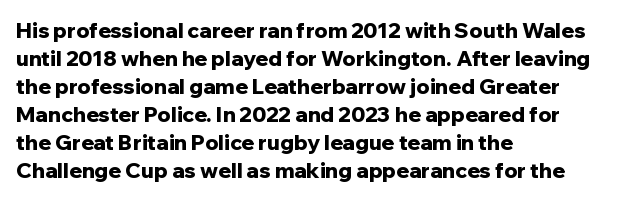
The image shows 21 px bold type, upright; set left-aligned, normal line spacing (1.33x), normal letter spacing, not underlined.
